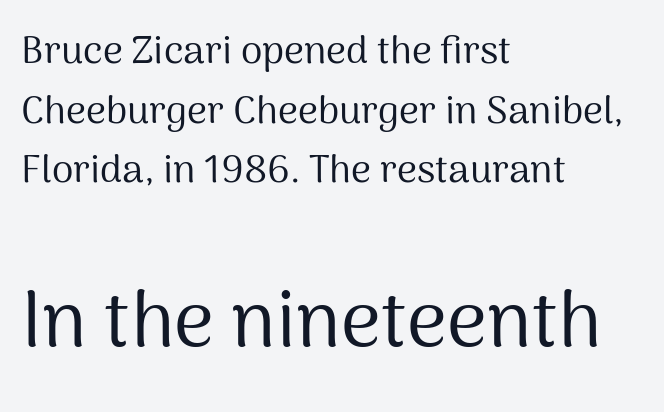
{"serif": "no", "italic": "no", "bold": "no", "weight": "regular", "width": "normal", "stroke_contrast": "medium", "x_height": "medium", "monospaced": "no", "underline": "no", "align": "left", "line_spacing": "normal", "line_spacing_ratio": 1.53, "letter_spacing": "normal", "letter_spacing_em": 0.0, "larger_block": "second", "size_ratio": 2.0, "glyph_px": 78}
